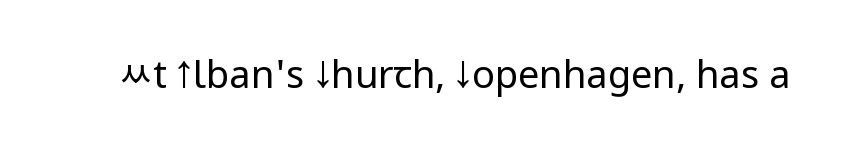
Q: Is the text bold? A: No.
Q: Is the text italic (slanted)? A: No, it is upright.
Q: Is the typeface a serif or a sans-serif typeface? A: Sans-serif.
Q: Is the text underlined? A: No.
Q: Is the spacing between letters normal or unusually wide? A: Normal.
Q: Width (condensed, normal, or wide)? A: Condensed.
Q: Stroke contrast? A: Low.
